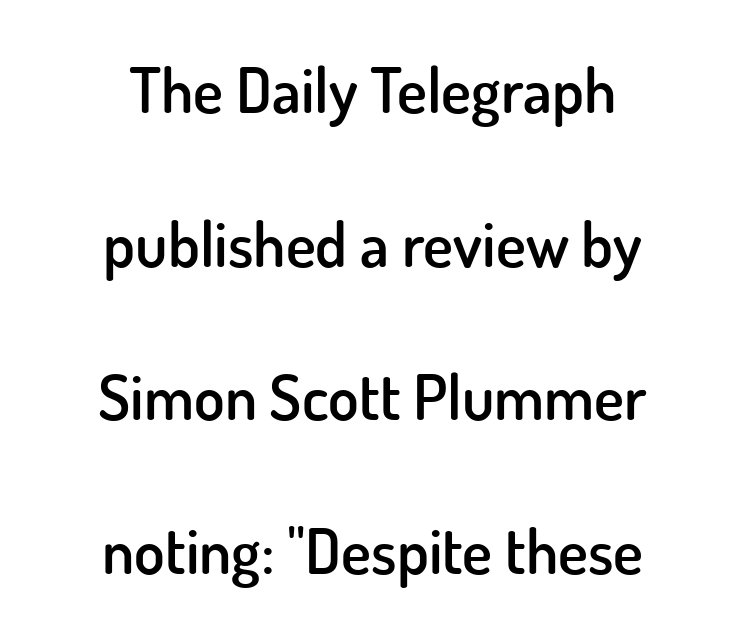
The letters sit at their default tracking, neither squeezed nor spread. Line starts and ends both wander, symmetrically. How would I describe the line gaps? Wide and relaxed. Here the designer chose a conventional face with non-uniform glyph widths. The space directly below the letters is spotless.
